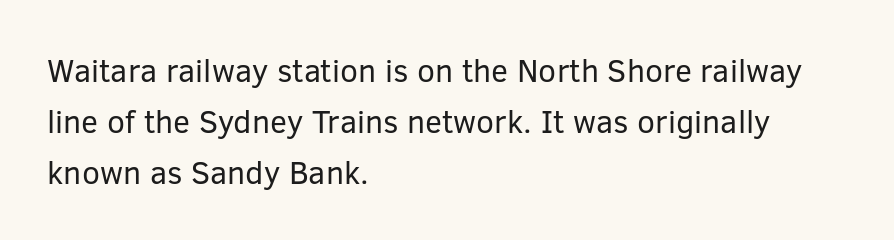
A bare baseline throughout the passage. The glyphs in this specimen are sans serif. The font sits on the lighter half of the weight spectrum, regular included. Rendered with straight, roman letterforms. Character widths vary here, with narrow letters taking less room than wide ones.
